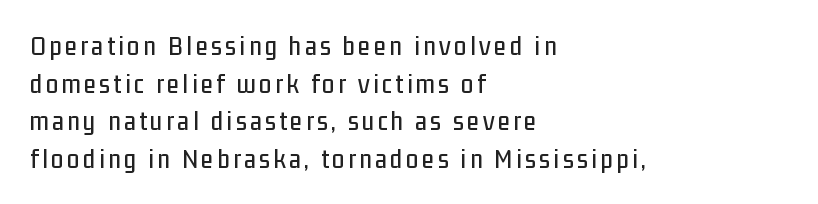
Q: Is the text italic (slanted)? A: No, it is upright.
Q: Is the typeface a serif or a sans-serif typeface? A: Sans-serif.
Q: Is the text underlined? A: No.
Q: How is the paragraph aligned? A: Left-aligned.
Q: Is the spacing between lines tight, normal or loose? A: Normal.
Q: Width (condensed, normal, or wide)? A: Condensed.
Q: Stroke contrast? A: Low.
Q: x-height? A: Medium.
Q: Monospaced? A: No.
